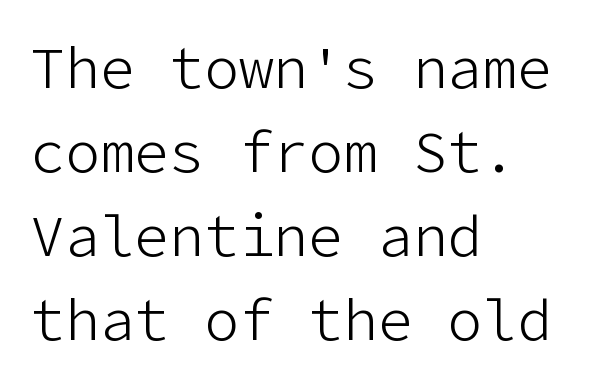
Q: Is the text bold? A: No.
Q: Is the text italic (slanted)? A: No, it is upright.
Q: Is the typeface a serif or a sans-serif typeface? A: Sans-serif.
Q: Is the text underlined? A: No.
Q: How is the paragraph aligned? A: Left-aligned.
Q: Is the spacing between letters normal or unusually wide? A: Normal.
Q: Is the spacing between lines tight, normal or loose? A: Normal.
Q: Width (condensed, normal, or wide)? A: Normal.
Q: Stroke contrast? A: Low.
Q: x-height? A: Medium.
